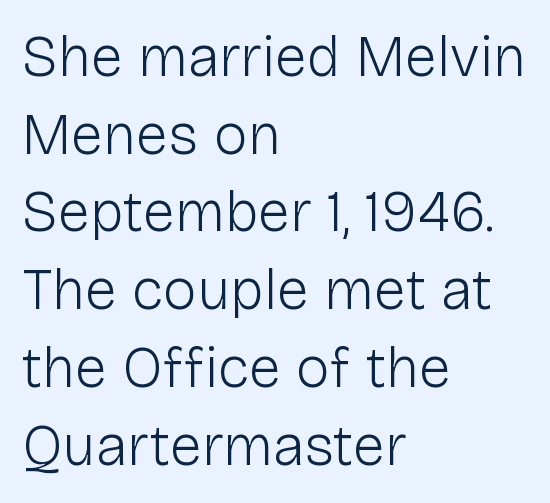
Q: Is the text bold? A: No.
Q: Is the text italic (slanted)? A: No, it is upright.
Q: Is the typeface a serif or a sans-serif typeface? A: Sans-serif.
Q: Is the text underlined? A: No.
Q: How is the paragraph aligned? A: Left-aligned.
Q: Is the spacing between letters normal or unusually wide? A: Normal.
Q: Is the spacing between lines tight, normal or loose? A: Normal.
Q: Width (condensed, normal, or wide)? A: Normal.
Q: Stroke contrast? A: Low.
Q: x-height? A: Medium.
Q: Monospaced? A: No.
